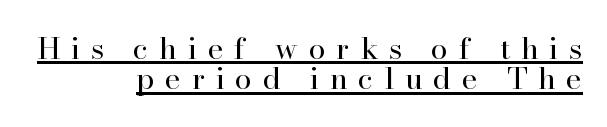
The image shows 30 px regular-weight serif type, upright; set right-aligned, tight line spacing (1.01x), unusually wide letter spacing (+0.36 em), underlined; high stroke contrast and a small x-height.
